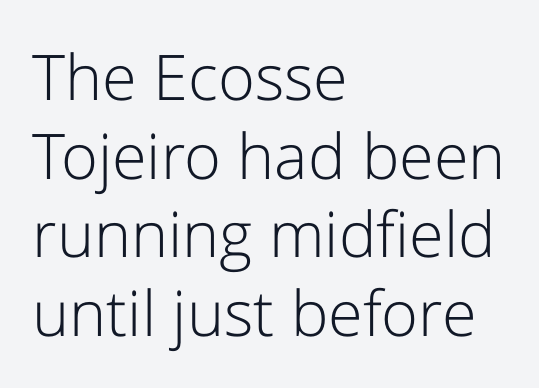
Caption: multi-line text, flush left, ragged right. Vertical spacing — default. Each letter's strokes conclude bluntly, with no projecting serifs. Designer's note — italics off, roman on. These glyphs show unthickened strokes, regular width or finer.
